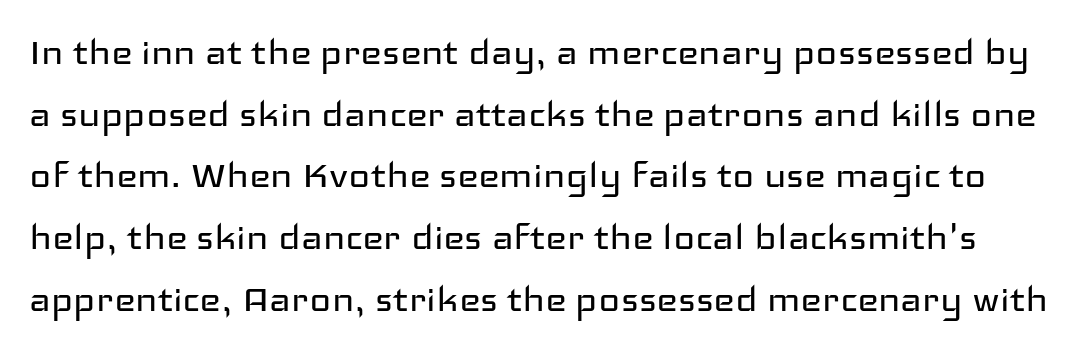
{"serif": "no", "italic": "no", "bold": "no", "weight": "regular", "width": "wide", "stroke_contrast": "low", "x_height": "medium", "monospaced": "no", "underline": "no", "line_spacing": "normal", "line_spacing_ratio": 1.34, "letter_spacing": "normal", "letter_spacing_em": 0.0, "glyph_px": 46}
